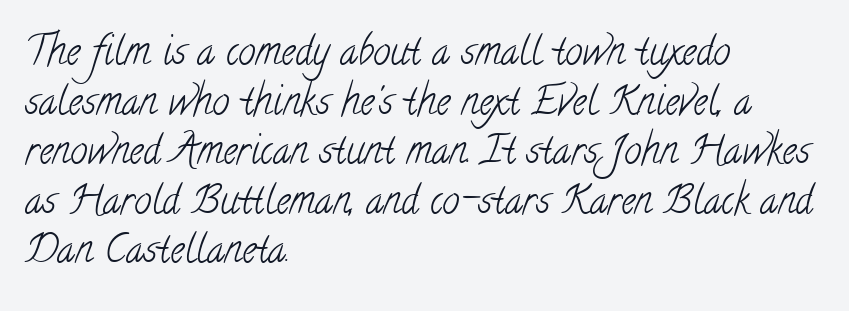
Q: Is the text bold? A: No.
Q: Is the typeface a serif or a sans-serif typeface? A: Serif.
Q: Is the text underlined? A: No.
Q: How is the paragraph aligned? A: Left-aligned.
Q: Is the spacing between letters normal or unusually wide? A: Normal.
Q: Is the spacing between lines tight, normal or loose? A: Normal.
Q: Width (condensed, normal, or wide)? A: Condensed.
Q: Stroke contrast? A: Low.
Q: x-height? A: Small.
Q: Monospaced? A: No.
